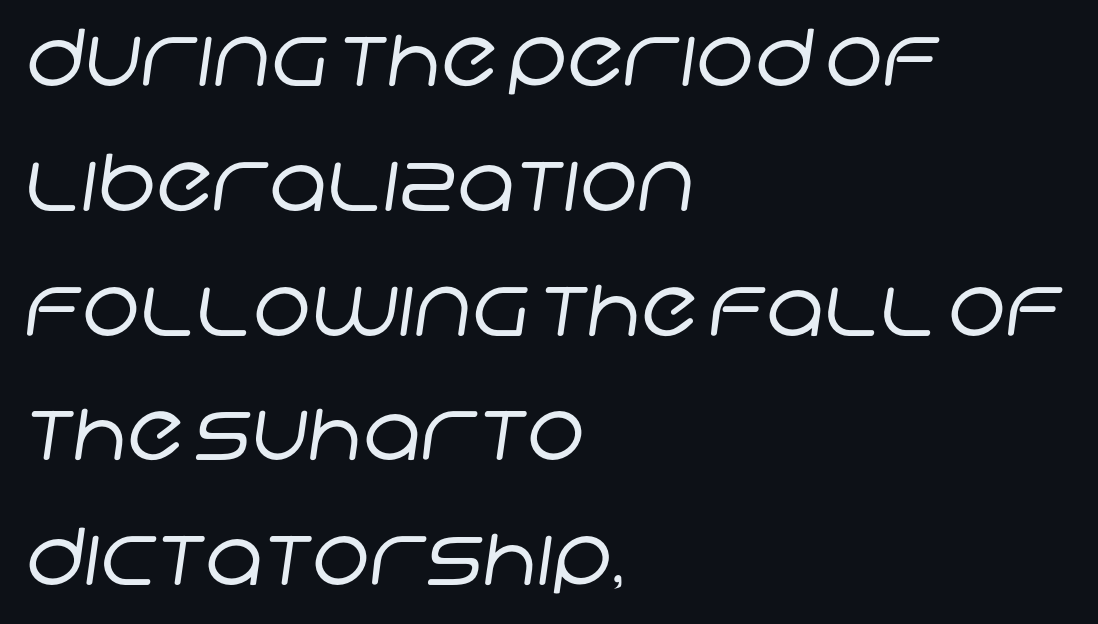
{"serif": "no", "bold": "no", "weight": "regular", "width": "normal", "stroke_contrast": "low", "x_height": "large", "monospaced": "no", "underline": "no", "align": "left", "line_spacing": "normal", "line_spacing_ratio": 1.58, "letter_spacing": "normal", "letter_spacing_em": 0.0, "glyph_px": 79}
